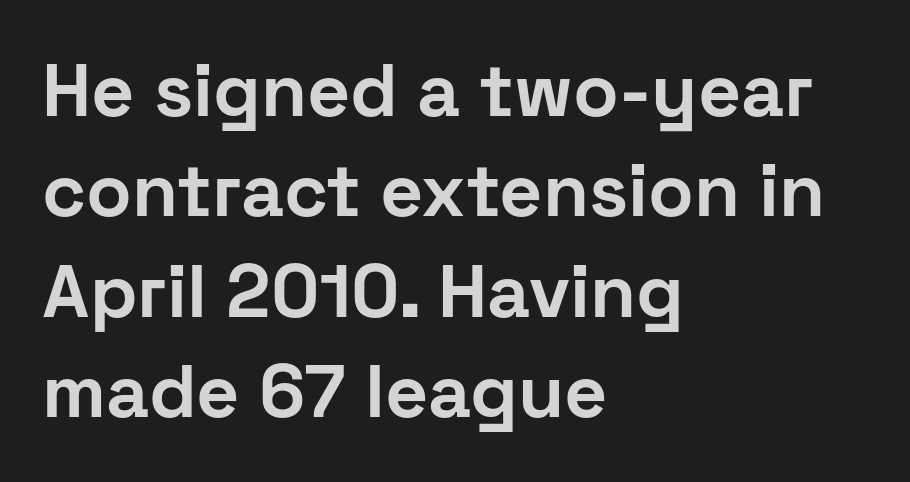
{"serif": "no", "italic": "no", "bold": "yes", "weight": "bold", "width": "normal", "stroke_contrast": "low", "x_height": "medium", "monospaced": "no", "underline": "no", "align": "left", "line_spacing": "normal", "line_spacing_ratio": 1.34, "letter_spacing": "normal", "letter_spacing_em": 0.0, "glyph_px": 75}
